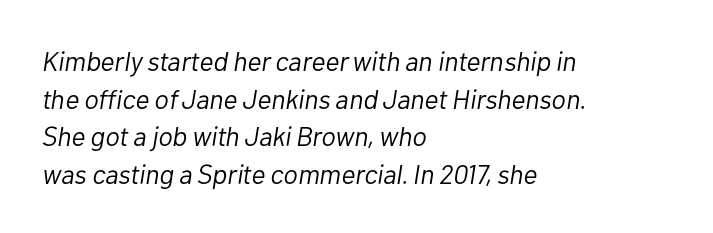
The image shows 27 px text type, italic (leaning right); set left-aligned, normal line spacing (1.39x), normal letter spacing, not underlined.
